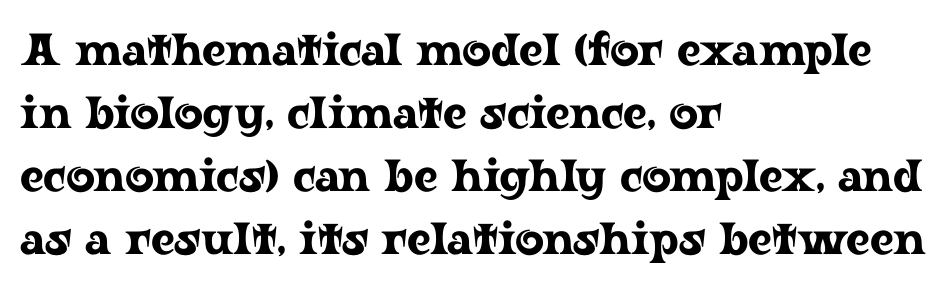
{"serif": "yes", "italic": "no", "width": "wide", "stroke_contrast": "low", "x_height": "medium", "monospaced": "no", "underline": "no", "align": "left", "line_spacing": "normal", "line_spacing_ratio": 1.4, "letter_spacing": "normal", "letter_spacing_em": 0.0, "glyph_px": 45}
